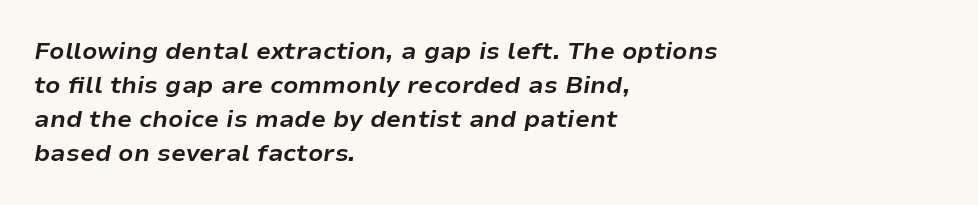
Check under the words: just untouched page. There's an unmistakable incline to the writing here. The letterforms sit shoulder to shoulder at normal distance. Is the block centered? No — it sits flush against the left margin. Its strokes are broad and dark, the hallmark of bold type. Students, observe: this is what conventionally led text looks like.
